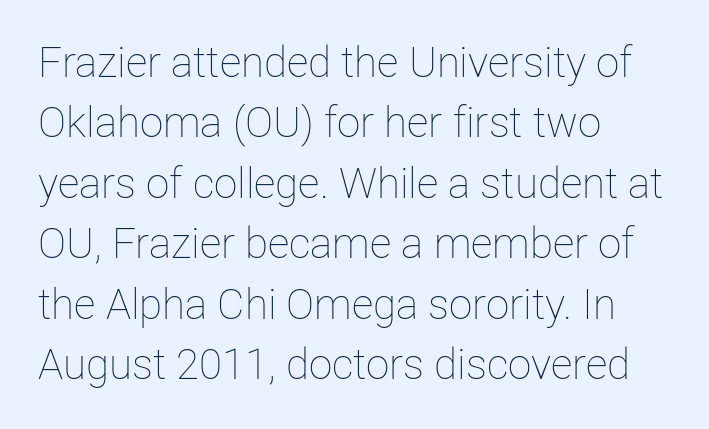
Q: Is the text bold? A: No.
Q: Is the text italic (slanted)? A: No, it is upright.
Q: Is the text underlined? A: No.
Q: How is the paragraph aligned? A: Left-aligned.
Q: Is the spacing between letters normal or unusually wide? A: Normal.
Q: Is the spacing between lines tight, normal or loose? A: Normal.
Q: Width (condensed, normal, or wide)? A: Normal.
Q: Stroke contrast? A: Low.
Q: x-height? A: Medium.
Q: Monospaced? A: No.
